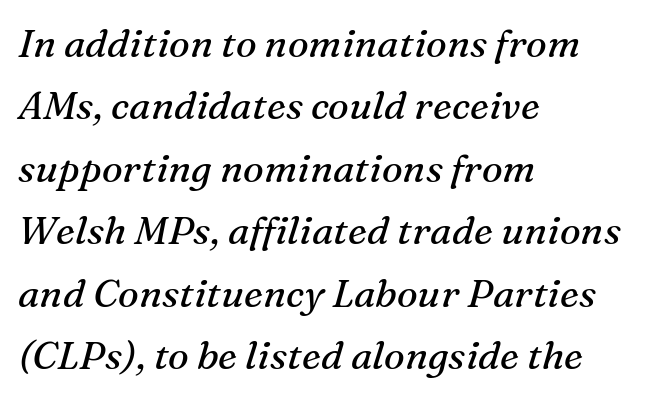
Q: Is the text bold? A: No.
Q: Is the text italic (slanted)? A: Yes, it leans right by about 16 degrees.
Q: Is the typeface a serif or a sans-serif typeface? A: Serif.
Q: Is the text underlined? A: No.
Q: How is the paragraph aligned? A: Left-aligned.
Q: Is the spacing between letters normal or unusually wide? A: Normal.
Q: Is the spacing between lines tight, normal or loose? A: Normal.
Q: Width (condensed, normal, or wide)? A: Normal.
Q: Stroke contrast? A: Medium.
Q: x-height? A: Medium.
Q: Monospaced? A: No.
